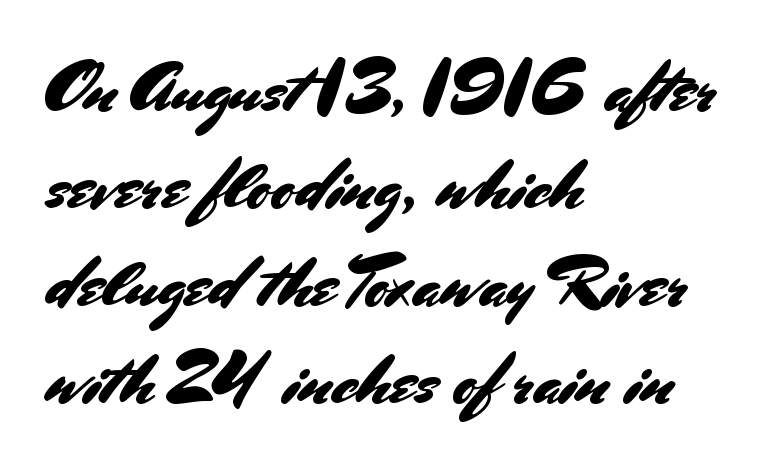
Q: Is the text italic (slanted)? A: Yes.
Q: Is the typeface a serif or a sans-serif typeface? A: Sans-serif.
Q: Is the text underlined? A: No.
Q: How is the paragraph aligned? A: Left-aligned.
Q: Is the spacing between letters normal or unusually wide? A: Normal.
Q: Is the spacing between lines tight, normal or loose? A: Normal.
Q: Width (condensed, normal, or wide)? A: Normal.
Q: Stroke contrast? A: Medium.
Q: x-height? A: Small.
Q: Monospaced? A: No.
